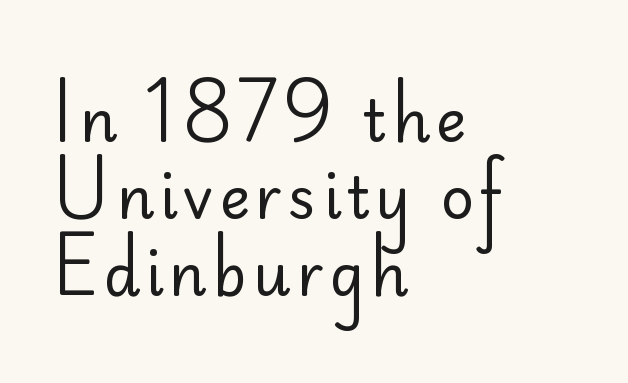
Type without underlining. Leftover space on each line is placed entirely after the last word. Note the varied advance widths — an 'i' is clearly narrower than an 'm'. This reads as an unemphasized weight, regular at the heaviest.
